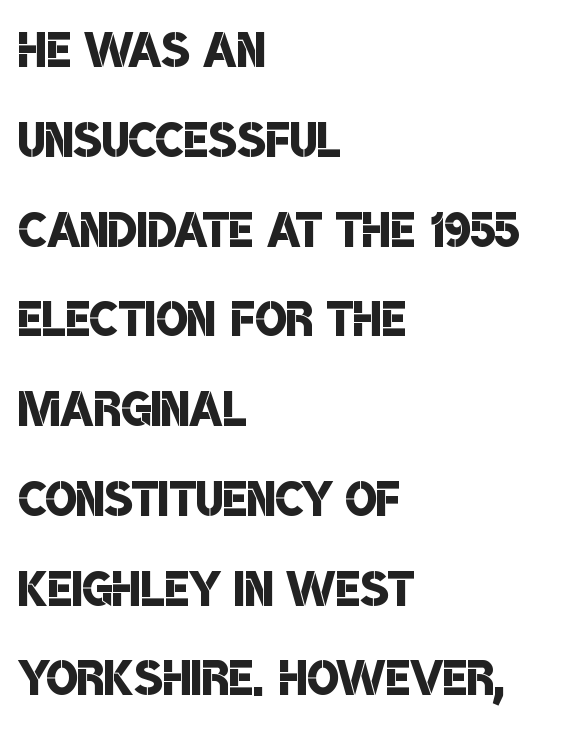
What kind of face is this? One without serifs — a sans. Compared with an ordinary text face, these strokes are moderately heavier — a semibold. Evenly set lines give the paragraph a standard silhouette. Tracking value appears to be zero — textbook default spacing.
